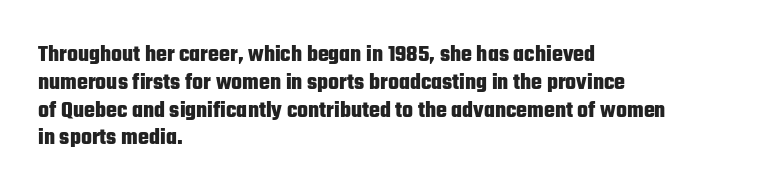
Short and long lines alike share a common starting point at left. Unlike italic type, these characters show no tilt at all. The passage shown is emphatically bold. The face used here is rendered with its standard letterfit. The space beneath each line is pristine and unruled.
